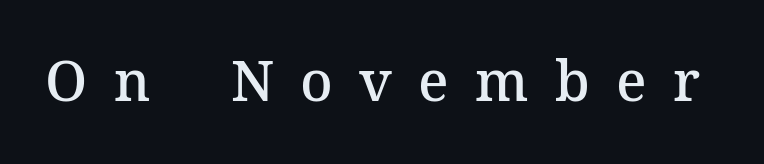
{"serif": "yes", "italic": "no", "bold": "semi", "weight": "semibold", "width": "normal", "stroke_contrast": "medium", "x_height": "medium", "monospaced": "no", "underline": "no", "letter_spacing": "wide", "letter_spacing_em": 0.47, "glyph_px": 56}
